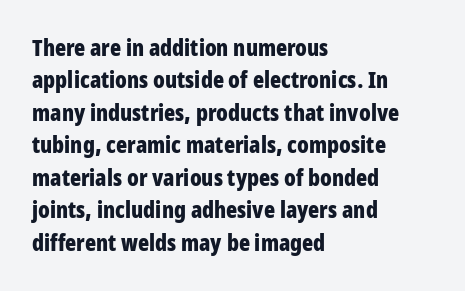
The image shows 23 px bold type, upright; set left-aligned, normal line spacing (1.41x), normal letter spacing, not underlined.
